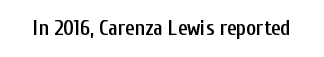
The image shows 21 px text type, upright; set normal letter spacing, not underlined.
